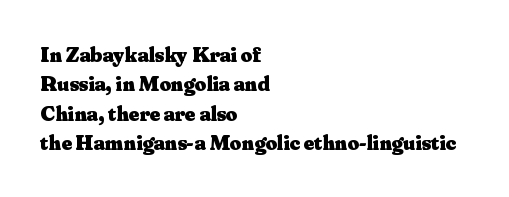
The vertical gap from one line to the next is medium. The rendering uses a bold face; every stroke is thick and dark. When letters stand straight like this, we call the style roman or upright. A typesetter would call this zero additional tracking.
